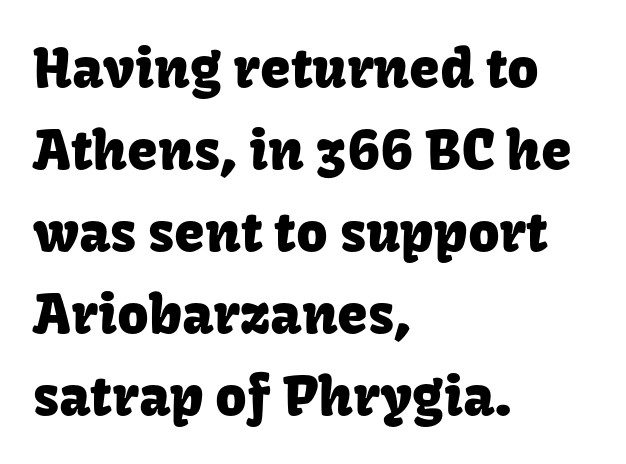
Q: Is the text italic (slanted)? A: No, it is upright.
Q: Is the typeface a serif or a sans-serif typeface? A: Sans-serif.
Q: Is the text underlined? A: No.
Q: How is the paragraph aligned? A: Left-aligned.
Q: Is the spacing between letters normal or unusually wide? A: Normal.
Q: Is the spacing between lines tight, normal or loose? A: Normal.
Q: Width (condensed, normal, or wide)? A: Normal.
Q: Stroke contrast? A: Low.
Q: x-height? A: Medium.
Q: Monospaced? A: No.
